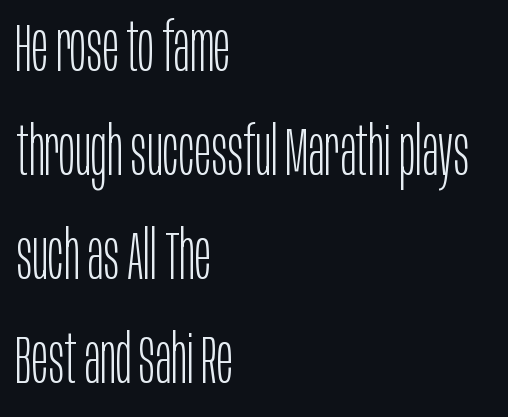
{"serif": "no", "italic": "no", "bold": "no", "weight": "light", "width": "condensed", "stroke_contrast": "low", "x_height": "large", "monospaced": "no", "underline": "no", "align": "left", "line_spacing": "normal", "line_spacing_ratio": 1.53, "letter_spacing": "normal", "letter_spacing_em": 0.0, "glyph_px": 68}
